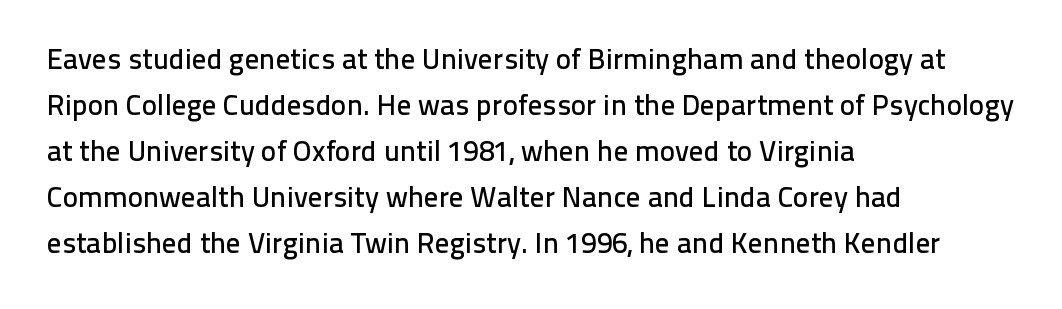
Q: Is the text italic (slanted)? A: No, it is upright.
Q: Is the typeface a serif or a sans-serif typeface? A: Sans-serif.
Q: Is the text underlined? A: No.
Q: How is the paragraph aligned? A: Left-aligned.
Q: Is the spacing between letters normal or unusually wide? A: Normal.
Q: Is the spacing between lines tight, normal or loose? A: Normal.
Q: Width (condensed, normal, or wide)? A: Normal.
Q: Stroke contrast? A: Low.
Q: x-height? A: Medium.
Q: Monospaced? A: No.
